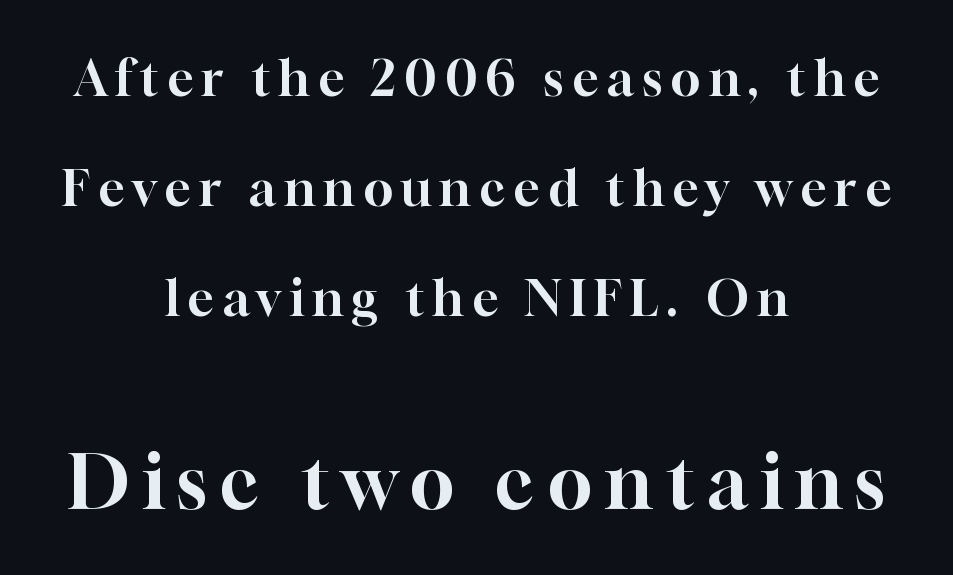
Interline gaps are noticeably wide in this sample. Is the lower block the larger one? Yes — the lower block carries the bigger type. Think of a printed novel: that variable character pitch is what you see here. Vertical strokes here are truly vertical. The whitespace from short lines is split evenly between both sides. Honestly, there is no underline to notice here at all.
